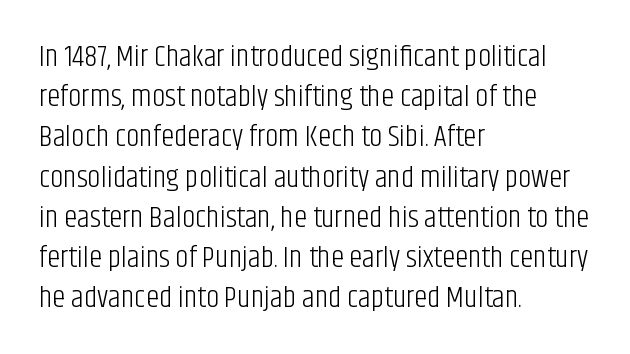
{"serif": "no", "italic": "no", "bold": "no", "weight": "light", "width": "condensed", "stroke_contrast": "low", "x_height": "large", "monospaced": "no", "underline": "no", "align": "left", "line_spacing": "normal", "line_spacing_ratio": 1.34, "letter_spacing": "normal", "letter_spacing_em": 0.0, "glyph_px": 30}
